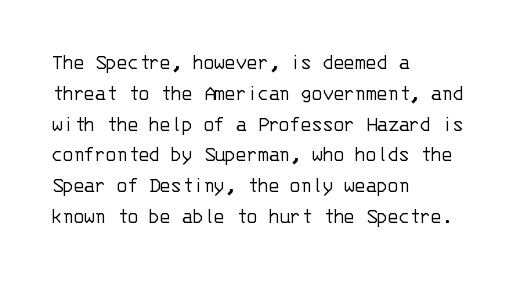
The image shows 22 px text type, upright; set left-aligned, normal line spacing (1.4x), normal letter spacing, not underlined.
